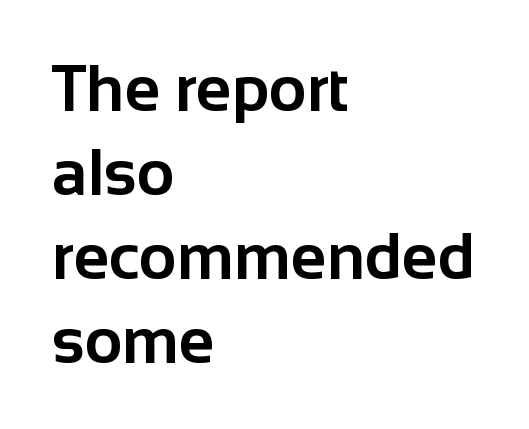
Q: Is the text bold? A: Yes.
Q: Is the text italic (slanted)? A: No, it is upright.
Q: Is the typeface a serif or a sans-serif typeface? A: Sans-serif.
Q: Is the text underlined? A: No.
Q: How is the paragraph aligned? A: Left-aligned.
Q: Is the spacing between letters normal or unusually wide? A: Normal.
Q: Is the spacing between lines tight, normal or loose? A: Normal.
Q: Width (condensed, normal, or wide)? A: Normal.
Q: Stroke contrast? A: Low.
Q: x-height? A: Medium.
Q: Monospaced? A: No.
